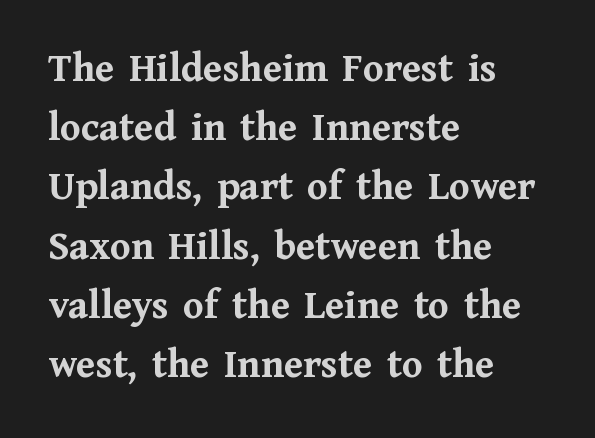
The image shows 42 px semibold serif type, upright; set left-aligned, normal line spacing (1.41x), normal letter spacing, not underlined; medium stroke contrast and a medium x-height.
